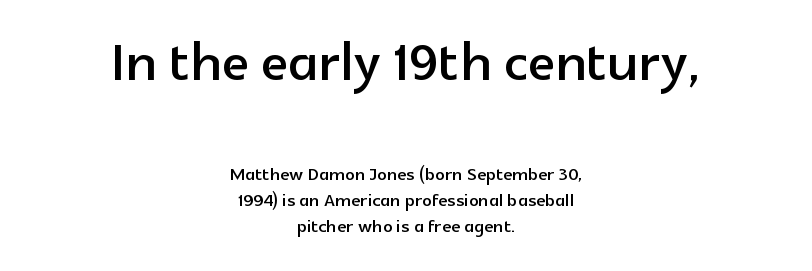
{"serif": "no", "italic": "no", "width": "normal", "x_height": "medium", "monospaced": "no", "underline": "no", "align": "center", "line_spacing": "tight", "line_spacing_ratio": 1.08, "letter_spacing": "normal", "letter_spacing_em": 0.0, "larger_block": "first", "size_ratio": 2.96, "glyph_px": 71}
